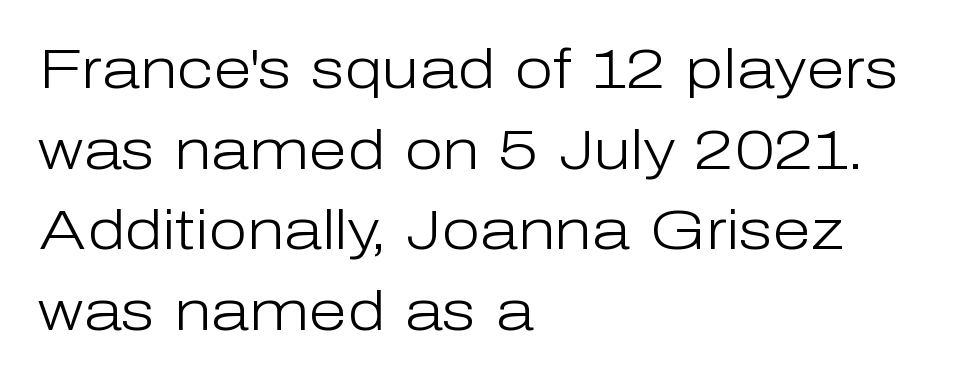
The type family on display is of the sans-serif kind. No word sits above an underline. Quick note: not italic, upright. A light-to-regular cut is what we see here.
